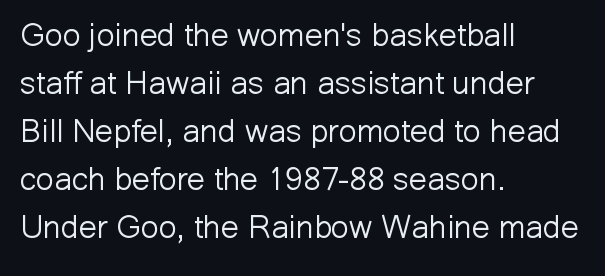
{"serif": "no", "italic": "no", "bold": "no", "weight": "light", "width": "normal", "stroke_contrast": "low", "x_height": "medium", "monospaced": "no", "underline": "no", "align": "left", "line_spacing": "normal", "line_spacing_ratio": 1.5, "letter_spacing": "normal", "letter_spacing_em": 0.0, "glyph_px": 32}
